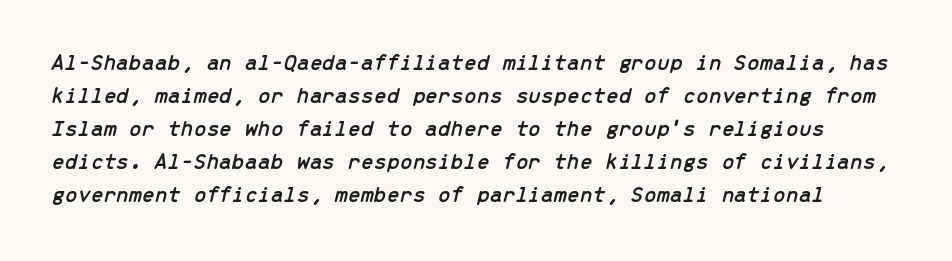
Q: Is the text italic (slanted)? A: Yes, it leans right by about 13 degrees.
Q: Is the text underlined? A: No.
Q: Is the spacing between letters normal or unusually wide? A: Normal.
Q: Is the spacing between lines tight, normal or loose? A: Normal.
